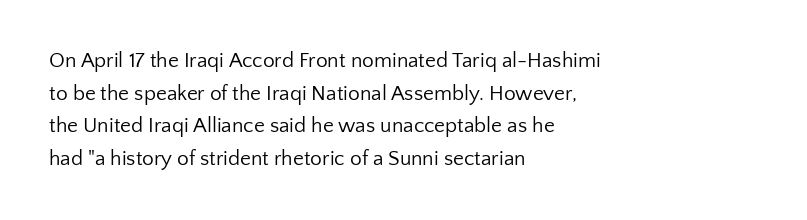
Q: Is the text bold? A: No.
Q: Is the text italic (slanted)? A: No, it is upright.
Q: Is the text underlined? A: No.
Q: How is the paragraph aligned? A: Left-aligned.
Q: Is the spacing between letters normal or unusually wide? A: Normal.
Q: Is the spacing between lines tight, normal or loose? A: Normal.
